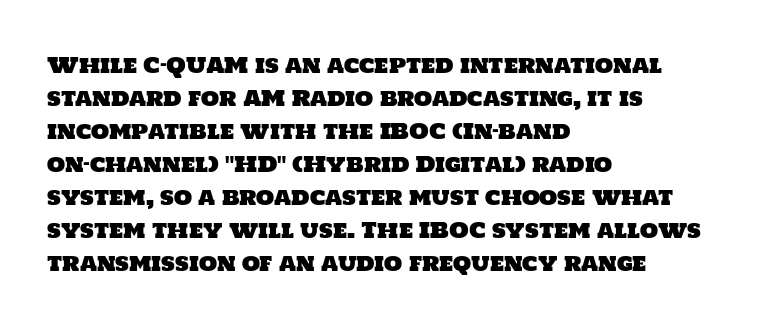
The image shows 21 px text type; set left-aligned, normal line spacing (1.57x), normal letter spacing, not underlined.
